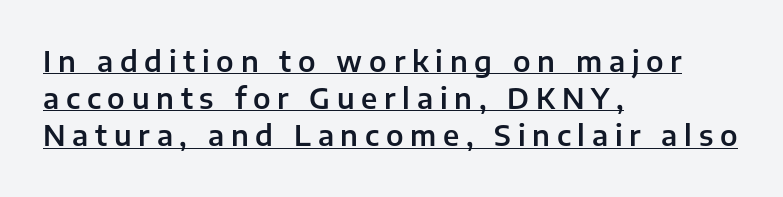
Where is the straight margin? On the left. A typesetter would call this proportional, since set widths differ per character. Ordinary non-slanted type is in use. The passage shown stacks its lines at a standard gap. Check where the strokes stop: nothing finishes them off — pure sans. The gaps between neighbouring characters are conspicuously large.
